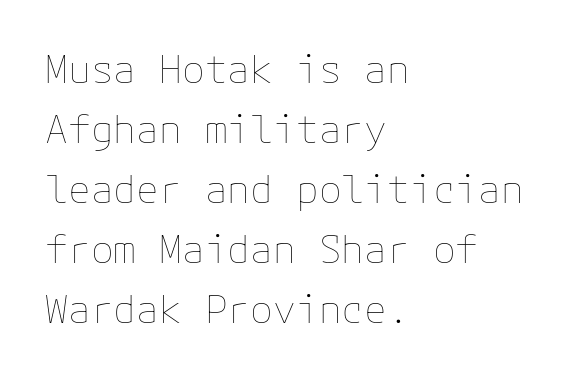
{"italic": "no", "bold": "no", "weight": "thin", "width": "normal", "stroke_contrast": "low", "x_height": "medium", "underline": "no", "align": "left", "line_spacing": "normal", "line_spacing_ratio": 1.58, "letter_spacing": "normal", "letter_spacing_em": 0.0, "glyph_px": 38}
